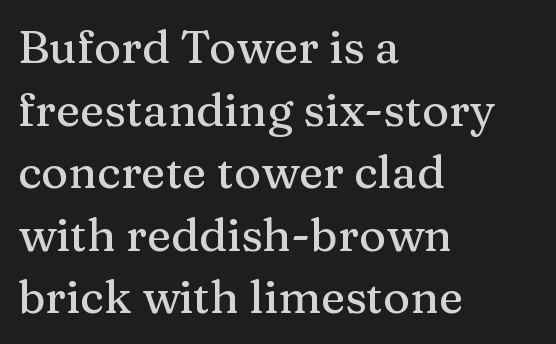
{"serif": "yes", "italic": "no", "width": "normal", "stroke_contrast": "medium", "x_height": "medium", "monospaced": "no", "underline": "no", "align": "left", "line_spacing": "normal", "line_spacing_ratio": 1.36, "letter_spacing": "normal", "letter_spacing_em": 0.0, "glyph_px": 46}
